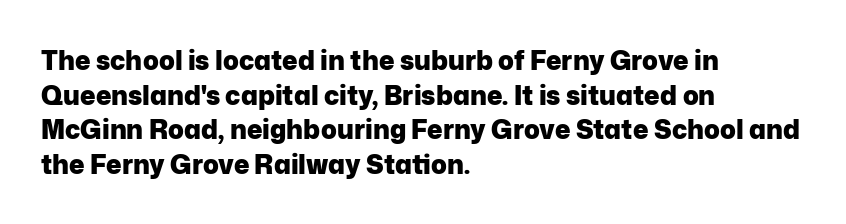
{"italic": "no", "bold": "yes", "underline": "no", "align": "left", "line_spacing": "normal", "line_spacing_ratio": 1.33, "letter_spacing": "normal", "letter_spacing_em": 0.0, "glyph_px": 26}
